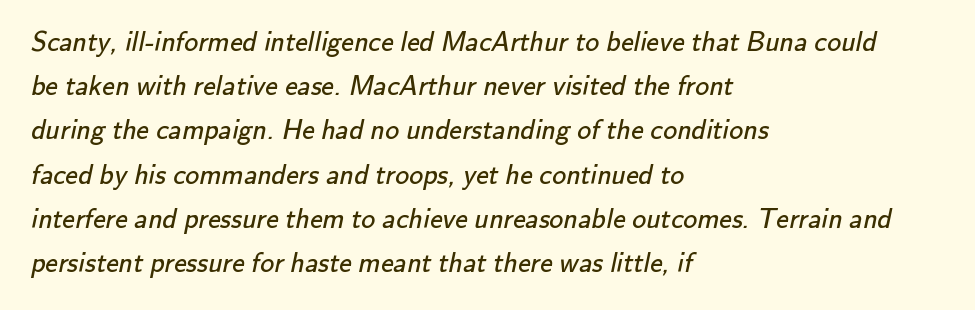
The paragraph has a hard left edge and a soft right edge. Successive baselines arrive at the customary interval. Underlining? Definitely not there. These lines are rendered in a variable-pitch font.
